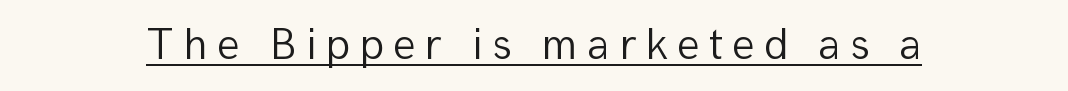
The image shows 45 px light sans-serif type, upright; set unusually wide letter spacing (+0.2 em), underlined; low stroke contrast and a medium x-height.
